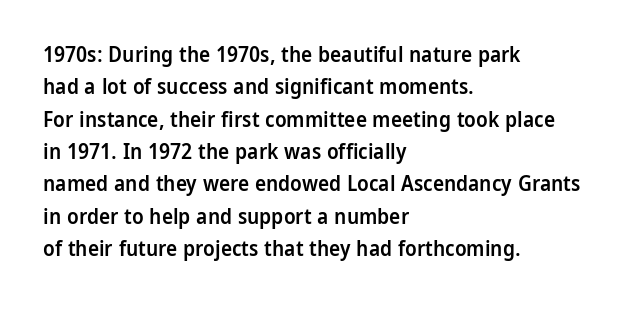
Italic? Not at all — the glyphs are vertical. Visually the block forms a straight wall on the left and a jagged coastline on the right. The horizontal fit of the characters is conventional and even. No word sits above an underline.
